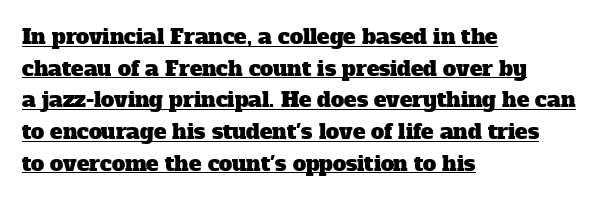
Q: Is the text underlined? A: Yes.
Q: How is the paragraph aligned? A: Left-aligned.
Q: Is the spacing between letters normal or unusually wide? A: Normal.
Q: Is the spacing between lines tight, normal or loose? A: Normal.
